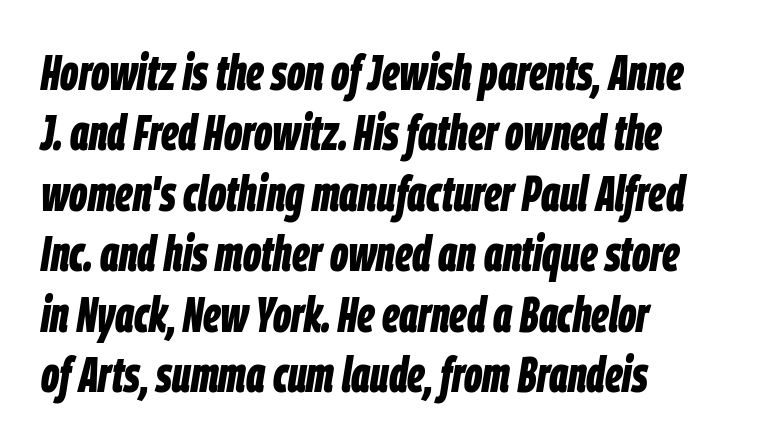
{"italic": "yes", "lean": "right", "slant_degrees": 9, "bold": "yes", "weight": "bold", "width": "condensed", "stroke_contrast": "low", "x_height": "large", "monospaced": "no", "underline": "no", "align": "left", "line_spacing_ratio": 1.21, "letter_spacing": "normal", "letter_spacing_em": 0.0, "glyph_px": 50}
